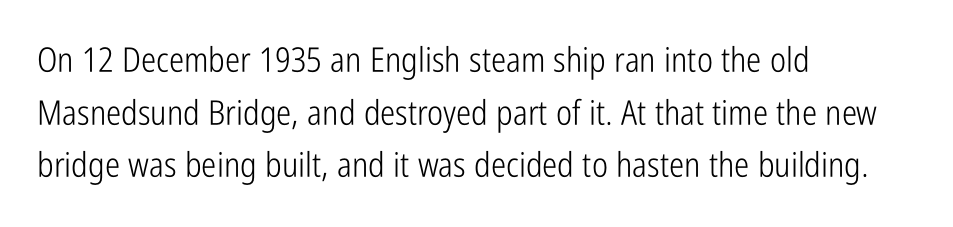
Q: Is the text bold? A: No.
Q: Is the text italic (slanted)? A: No, it is upright.
Q: Is the typeface a serif or a sans-serif typeface? A: Sans-serif.
Q: Is the text underlined? A: No.
Q: How is the paragraph aligned? A: Left-aligned.
Q: Is the spacing between letters normal or unusually wide? A: Normal.
Q: Is the spacing between lines tight, normal or loose? A: Normal.
Q: Width (condensed, normal, or wide)? A: Condensed.
Q: Stroke contrast? A: Low.
Q: x-height? A: Medium.
Q: Monospaced? A: No.
